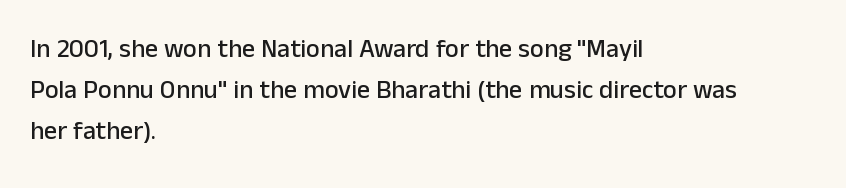
Q: Is the text italic (slanted)? A: No, it is upright.
Q: Is the text underlined? A: No.
Q: How is the paragraph aligned? A: Left-aligned.
Q: Is the spacing between letters normal or unusually wide? A: Normal.
Q: Is the spacing between lines tight, normal or loose? A: Normal.
